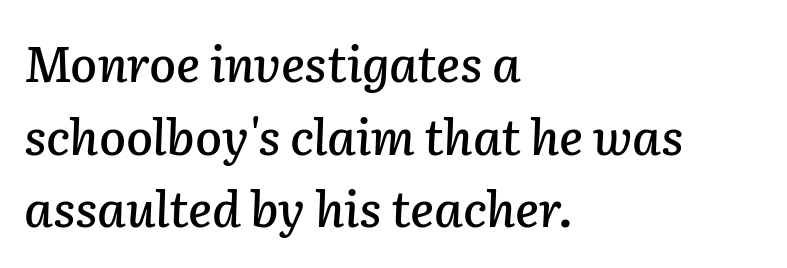
Q: Is the text italic (slanted)? A: Yes, it leans right by about 2 degrees.
Q: Is the text underlined? A: No.
Q: How is the paragraph aligned? A: Left-aligned.
Q: Is the spacing between letters normal or unusually wide? A: Normal.
Q: Is the spacing between lines tight, normal or loose? A: Normal.
Q: Width (condensed, normal, or wide)? A: Normal.
Q: Stroke contrast? A: Low.
Q: x-height? A: Medium.
Q: Monospaced? A: No.
